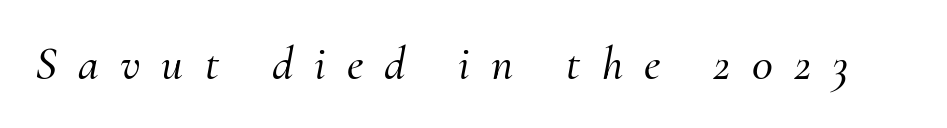
{"serif": "yes", "italic": "yes", "lean": "right", "slant_degrees": 10, "width": "normal", "stroke_contrast": "medium", "x_height": "small", "monospaced": "no", "underline": "no", "letter_spacing": "wide", "letter_spacing_em": 0.45, "glyph_px": 47}
